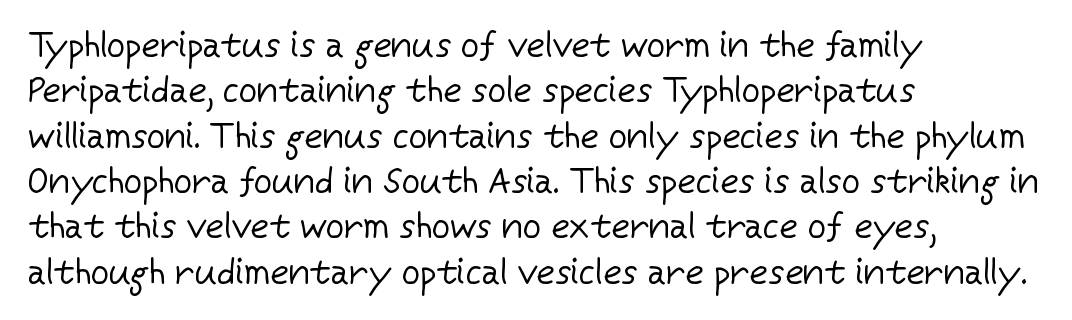
Q: Is the text bold? A: No.
Q: Is the text italic (slanted)? A: No, it is upright.
Q: Is the typeface a serif or a sans-serif typeface? A: Sans-serif.
Q: Is the text underlined? A: No.
Q: How is the paragraph aligned? A: Left-aligned.
Q: Is the spacing between letters normal or unusually wide? A: Normal.
Q: Is the spacing between lines tight, normal or loose? A: Normal.
Q: Width (condensed, normal, or wide)? A: Normal.
Q: Stroke contrast? A: Low.
Q: x-height? A: Medium.
Q: Monospaced? A: No.
